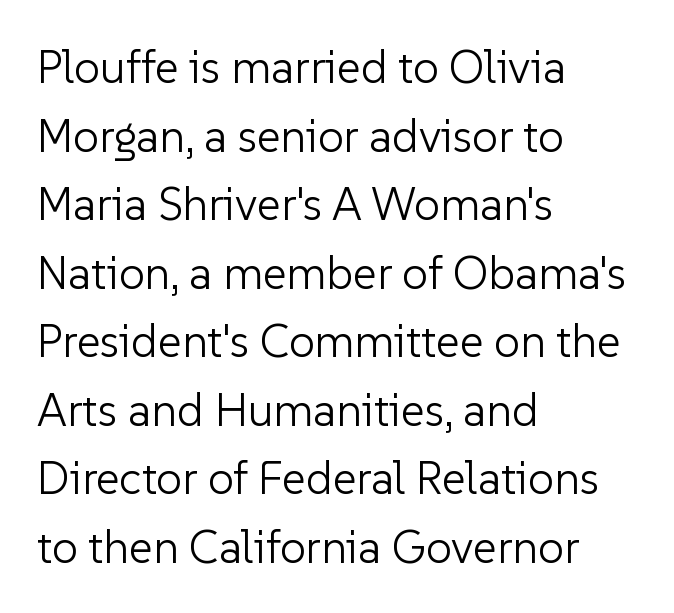
Ordinary non-slanted type is in use. Typographically, this falls in the sans-serif category. Plain, unruled lines of type. Character widths vary here, with narrow letters taking less room than wide ones.
